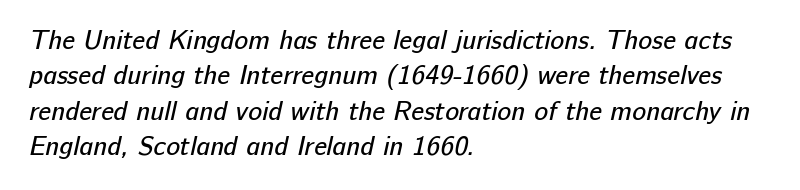
The image shows 26 px text type; set left-aligned, normal line spacing (1.36x), normal letter spacing, not underlined.
